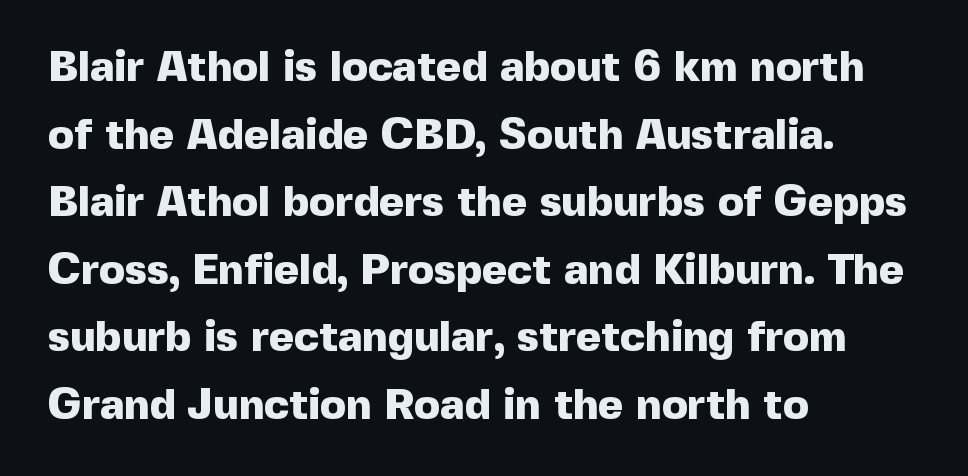
The image shows 43 px heavy sans-serif type, upright; set left-aligned, normal line spacing (1.57x), normal letter spacing, not underlined; a medium x-height.
